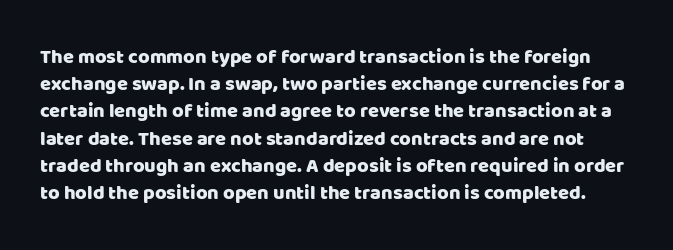
{"italic": "no", "underline": "no", "line_spacing": "normal", "line_spacing_ratio": 1.36, "letter_spacing": "normal", "letter_spacing_em": 0.0, "glyph_px": 20}
